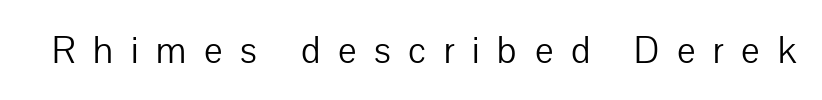
Q: Is the text bold? A: No.
Q: Is the text italic (slanted)? A: No, it is upright.
Q: Is the typeface a serif or a sans-serif typeface? A: Sans-serif.
Q: Is the text underlined? A: No.
Q: Is the spacing between letters normal or unusually wide? A: Unusually wide.
Q: Width (condensed, normal, or wide)? A: Normal.
Q: Stroke contrast? A: Low.
Q: x-height? A: Medium.
Q: Monospaced? A: No.
